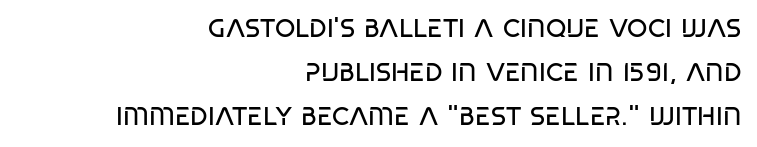
The image shows 26 px text type; set right-aligned, normal line spacing (1.69x), normal letter spacing, not underlined.
